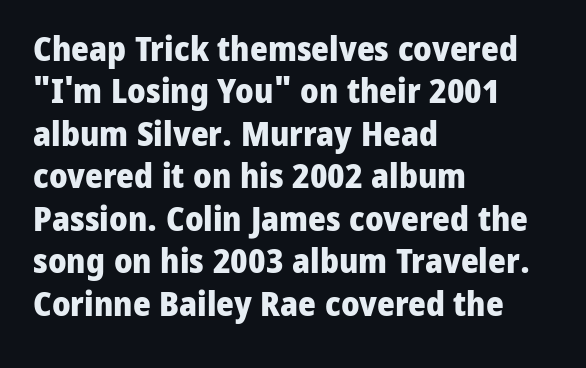
Q: Is the text bold? A: Yes.
Q: Is the text italic (slanted)? A: No, it is upright.
Q: Is the typeface a serif or a sans-serif typeface? A: Sans-serif.
Q: Is the text underlined? A: No.
Q: How is the paragraph aligned? A: Left-aligned.
Q: Is the spacing between letters normal or unusually wide? A: Normal.
Q: Is the spacing between lines tight, normal or loose? A: Normal.
Q: Width (condensed, normal, or wide)? A: Normal.
Q: Stroke contrast? A: Low.
Q: x-height? A: Medium.
Q: Monospaced? A: No.
